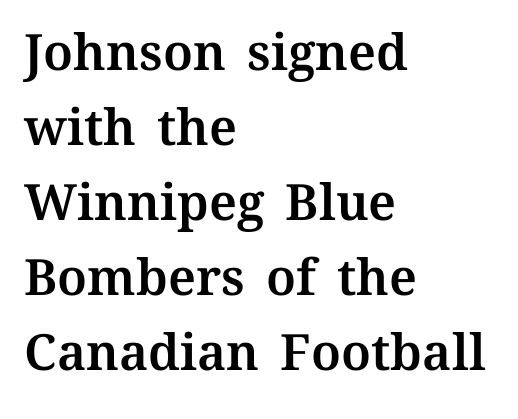
{"italic": "no", "width": "normal", "stroke_contrast": "medium", "x_height": "medium", "monospaced": "no", "underline": "no", "align": "left", "line_spacing": "normal", "line_spacing_ratio": 1.5, "letter_spacing": "normal", "letter_spacing_em": 0.0, "glyph_px": 50}
